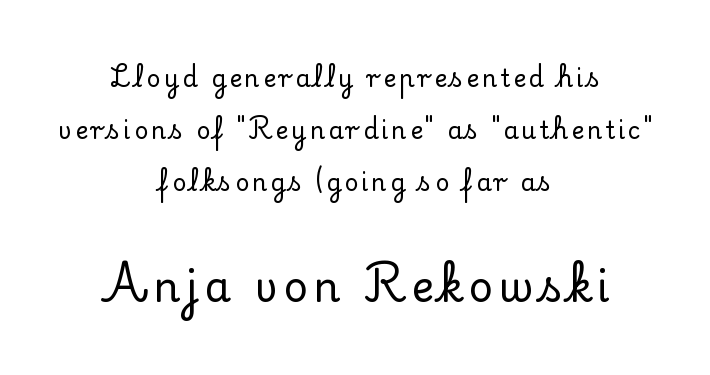
The image shows 42 px serif type, upright; set centered, loose line spacing (2.16x), not underlined; the second (bottom) block is 1.75x larger; low stroke contrast and a small x-height.
